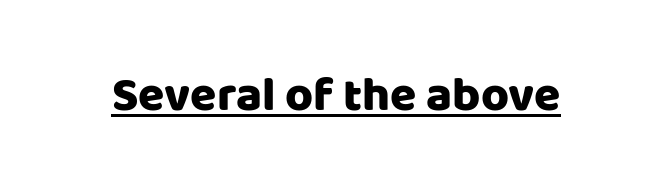
The image shows 48 px sans-serif type, upright; set normal letter spacing, underlined; low stroke contrast and a large x-height.
